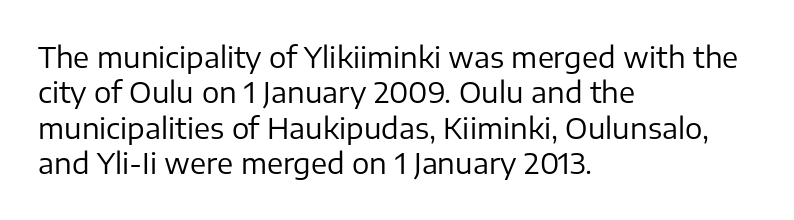
The image shows 29 px regular-weight sans-serif type, upright; set left-aligned, line spacing 1.22x, normal letter spacing, not underlined; low stroke contrast and a medium x-height.
